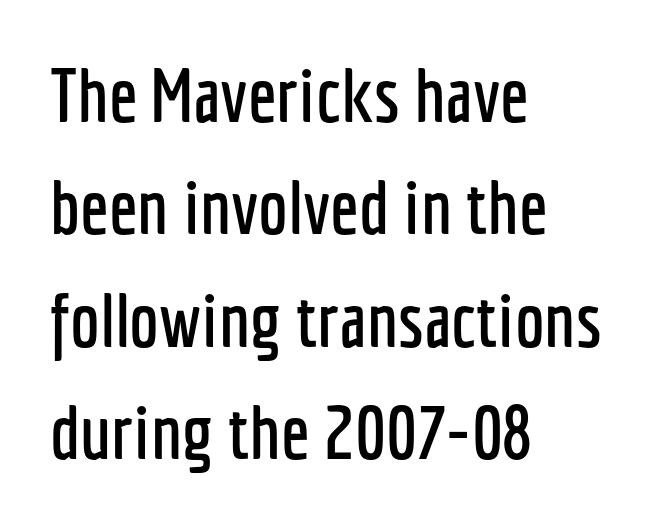
Q: Is the text italic (slanted)? A: No, it is upright.
Q: Is the typeface a serif or a sans-serif typeface? A: Sans-serif.
Q: Is the text underlined? A: No.
Q: How is the paragraph aligned? A: Left-aligned.
Q: Is the spacing between letters normal or unusually wide? A: Normal.
Q: Is the spacing between lines tight, normal or loose? A: Normal.
Q: Width (condensed, normal, or wide)? A: Condensed.
Q: Stroke contrast? A: Low.
Q: x-height? A: Medium.
Q: Monospaced? A: No.
